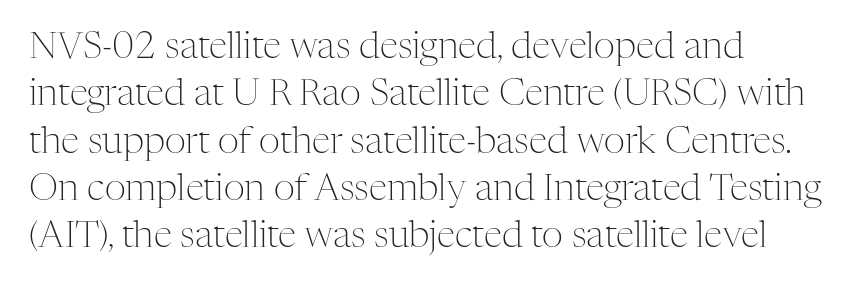
The image shows 37 px light serif type, upright; set normal line spacing (1.28x), normal letter spacing, not underlined; medium stroke contrast and a medium x-height.
